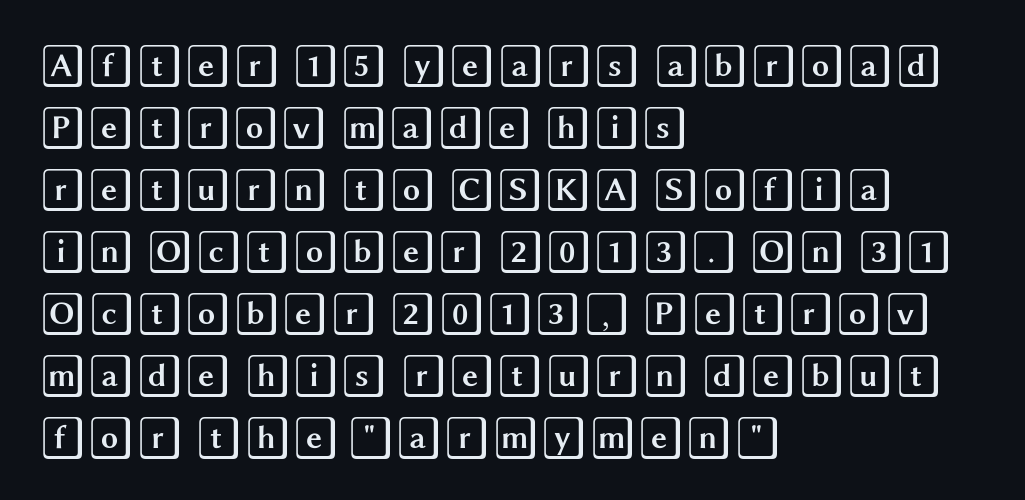
{"italic": "no", "width": "wide", "x_height": "large", "underline": "no", "align": "left", "line_spacing": "normal", "line_spacing_ratio": 1.41, "letter_spacing": "normal", "letter_spacing_em": 0.0, "glyph_px": 44}
